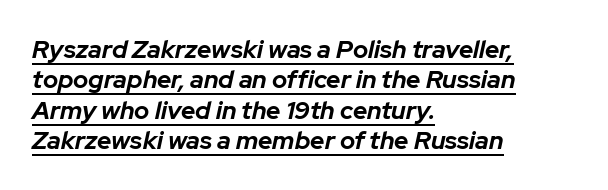
Q: Is the text bold? A: Yes.
Q: Is the text italic (slanted)? A: Yes, it leans right by about 12 degrees.
Q: Is the text underlined? A: Yes.
Q: How is the paragraph aligned? A: Left-aligned.
Q: Is the spacing between letters normal or unusually wide? A: Normal.
